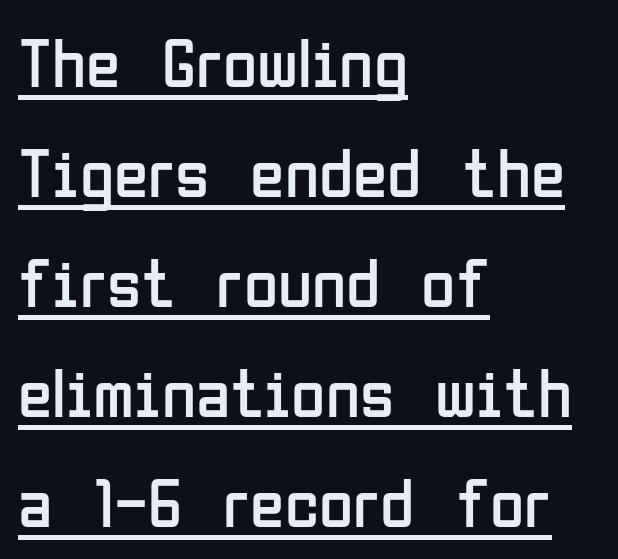
Q: Is the text bold? A: No.
Q: Is the text italic (slanted)? A: No, it is upright.
Q: Is the typeface a serif or a sans-serif typeface? A: Sans-serif.
Q: Is the text underlined? A: Yes.
Q: How is the paragraph aligned? A: Left-aligned.
Q: Is the spacing between letters normal or unusually wide? A: Normal.
Q: Is the spacing between lines tight, normal or loose? A: Normal.
Q: Width (condensed, normal, or wide)? A: Condensed.
Q: Stroke contrast? A: Low.
Q: x-height? A: Medium.
Q: Monospaced? A: No.
